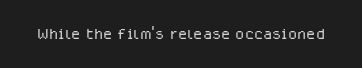
Q: Is the text bold? A: No.
Q: Is the text italic (slanted)? A: No, it is upright.
Q: Is the text underlined? A: No.
Q: Is the spacing between letters normal or unusually wide? A: Normal.
